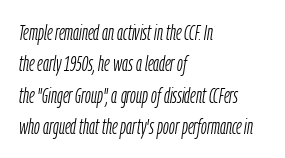
Q: Is the text bold? A: No.
Q: Is the text italic (slanted)? A: Yes, it leans right by about 9 degrees.
Q: Is the text underlined? A: No.
Q: How is the paragraph aligned? A: Left-aligned.
Q: Is the spacing between letters normal or unusually wide? A: Normal.
Q: Is the spacing between lines tight, normal or loose? A: Normal.
